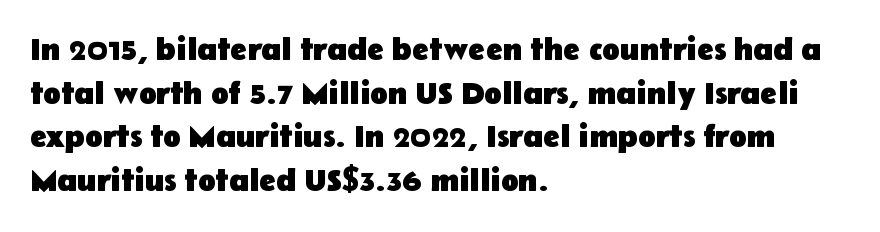
Q: Is the text bold? A: Yes.
Q: Is the text italic (slanted)? A: No, it is upright.
Q: Is the typeface a serif or a sans-serif typeface? A: Sans-serif.
Q: Is the text underlined? A: No.
Q: How is the paragraph aligned? A: Left-aligned.
Q: Is the spacing between letters normal or unusually wide? A: Normal.
Q: Is the spacing between lines tight, normal or loose? A: Normal.
Q: Width (condensed, normal, or wide)? A: Normal.
Q: Stroke contrast? A: Low.
Q: x-height? A: Medium.
Q: Monospaced? A: No.
